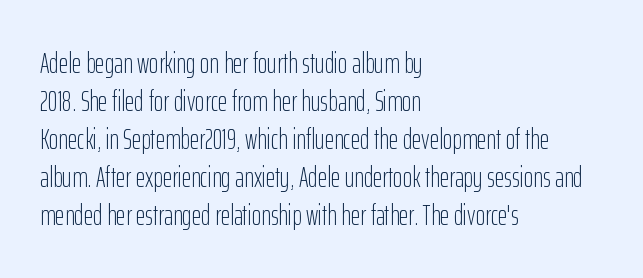
{"serif": "no", "italic": "no", "bold": "no", "weight": "light", "width": "condensed", "stroke_contrast": "low", "x_height": "medium", "monospaced": "no", "underline": "no", "align": "left", "line_spacing": "normal", "line_spacing_ratio": 1.31, "letter_spacing": "normal", "letter_spacing_em": 0.0, "glyph_px": 29}
